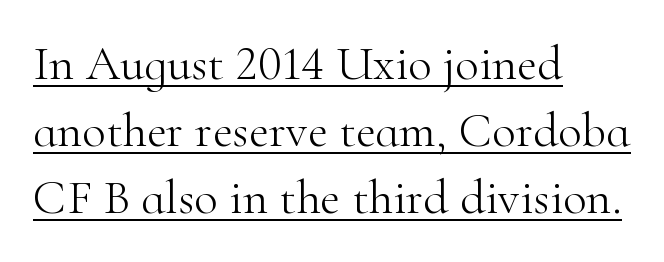
The image shows 49 px light serif type, upright; set left-aligned, normal line spacing (1.37x), normal letter spacing, underlined; high stroke contrast and a small x-height.
